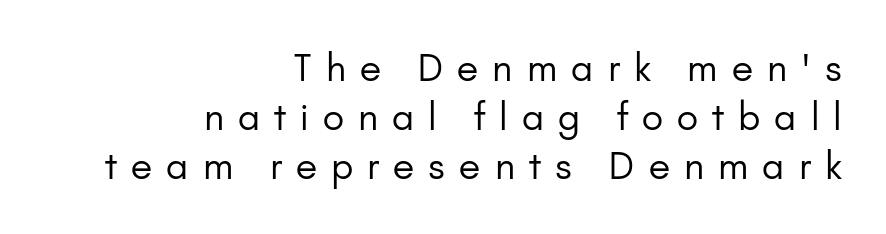
Line spacing here is normal. These lines have a slow, spaced-out rhythm from letter to letter. Each line ends at the same right margin while the left side varies. Honestly, there is no underline to notice here at all.
